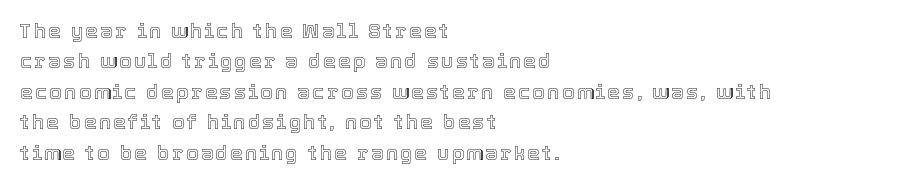
The image shows 20 px text type, upright; set left-aligned, normal line spacing (1.52x), not underlined.
